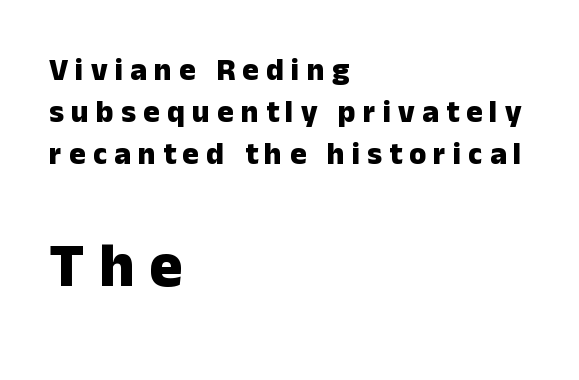
Q: Is the text bold? A: Yes.
Q: Is the text italic (slanted)? A: No, it is upright.
Q: Is the typeface a serif or a sans-serif typeface? A: Sans-serif.
Q: Is the text underlined? A: No.
Q: How is the paragraph aligned? A: Left-aligned.
Q: Is the spacing between letters normal or unusually wide? A: Unusually wide.
Q: Is the spacing between lines tight, normal or loose? A: Normal.
Q: Which block of text is set in a larger size, the first (top) or the second (bottom)? A: The second (bottom) one.
Q: Width (condensed, normal, or wide)? A: Normal.
Q: Stroke contrast? A: Low.
Q: x-height? A: Medium.
Q: Monospaced? A: No.
